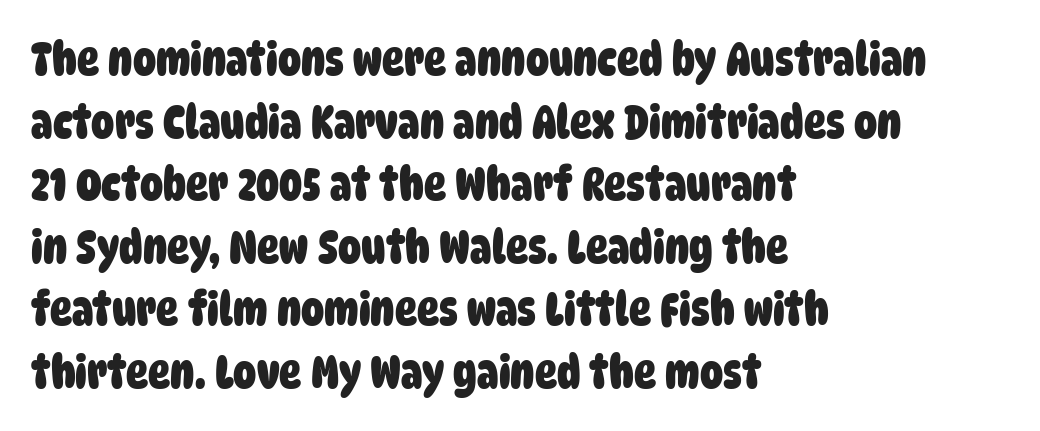
{"serif": "no", "bold": "yes", "weight": "heavy", "width": "condensed", "stroke_contrast": "low", "x_height": "large", "monospaced": "no", "underline": "no", "align": "left", "line_spacing": "normal", "line_spacing_ratio": 1.36, "letter_spacing": "normal", "letter_spacing_em": 0.0, "glyph_px": 46}
